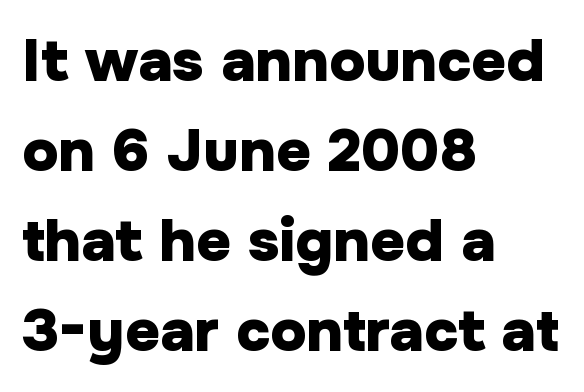
{"serif": "no", "italic": "no", "bold": "yes", "weight": "heavy", "width": "normal", "stroke_contrast": "low", "x_height": "medium", "monospaced": "no", "underline": "no", "align": "left", "line_spacing": "normal", "line_spacing_ratio": 1.5, "letter_spacing": "normal", "letter_spacing_em": 0.0, "glyph_px": 60}
